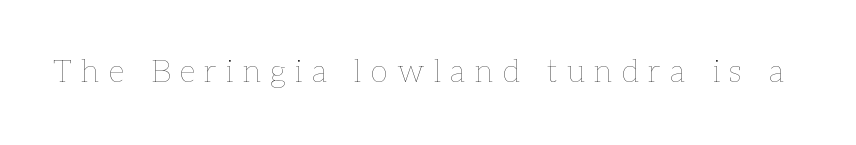
{"italic": "no", "bold": "no", "weight": "thin", "width": "normal", "stroke_contrast": "low", "x_height": "medium", "monospaced": "no", "underline": "no", "letter_spacing": "wide", "letter_spacing_em": 0.29, "glyph_px": 32}
